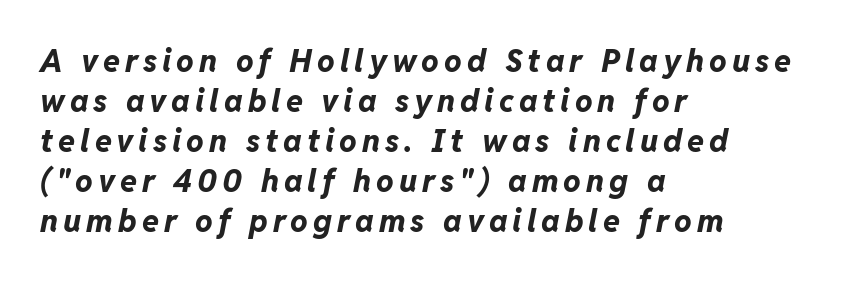
Varying glyph widths throughout — classic text-font behaviour. Is the type bold? Yes — the strokes are clearly thick and heavy. Rendered with sloped, italic letterforms. The line-height multiplier appears to be the usual default.
